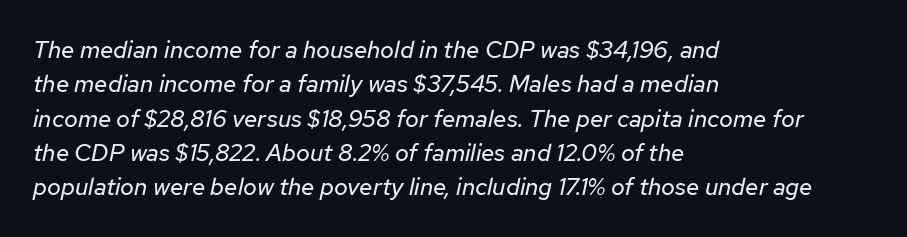
The image shows 24 px text type, italic (leaning right); set left-aligned, normal line spacing (1.43x), normal letter spacing, not underlined.
